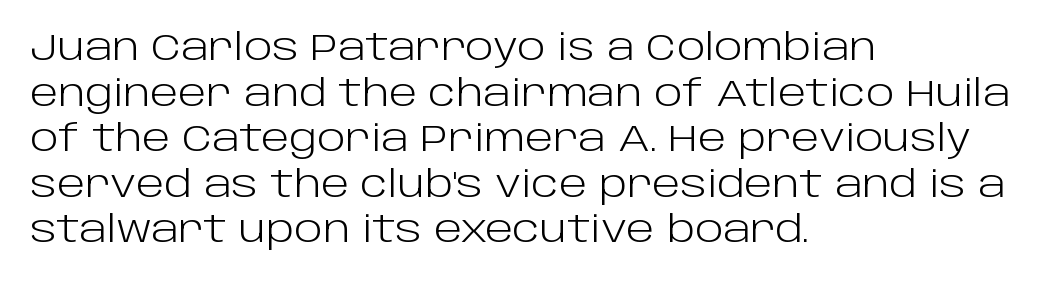
Words appear dense and cohesive because spacing is normal. This sample is left-justified, so line endings fall wherever the words run out. The foot of each line stays bare and open. These lines are rendered in a variable-pitch font. Unlike italic type, these characters show no tilt at all.
